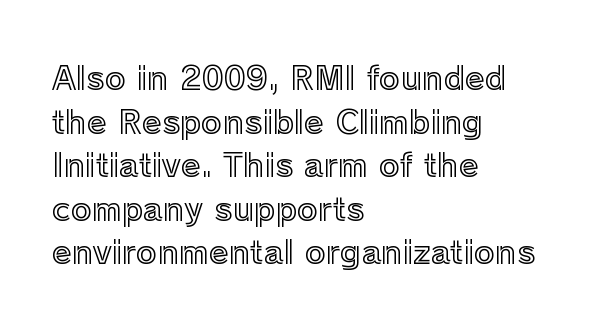
{"italic": "no", "width": "normal", "x_height": "medium", "monospaced": "no", "underline": "no", "align": "left", "line_spacing": "normal", "line_spacing_ratio": 1.36, "letter_spacing": "normal", "letter_spacing_em": 0.0, "glyph_px": 32}
